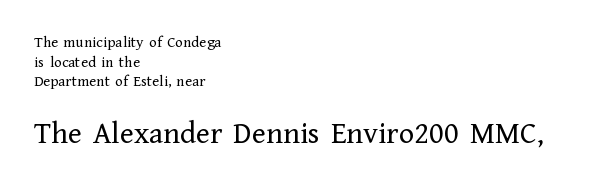
The image shows 32 px regular-weight serif type, upright; set left-aligned, line spacing 1.22x, normal letter spacing, not underlined; the second (bottom) block is 2.0x larger; low stroke contrast and a medium x-height.
